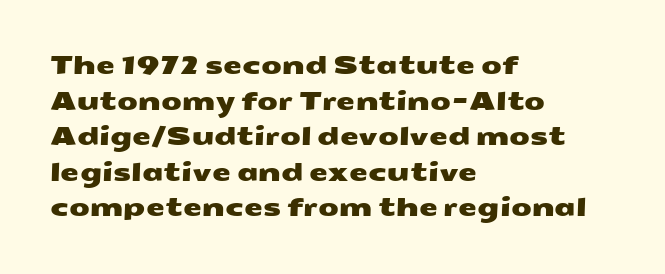
{"underline": "no", "align": "left", "line_spacing": "normal", "line_spacing_ratio": 1.48, "letter_spacing": "normal", "letter_spacing_em": 0.0, "glyph_px": 24}
